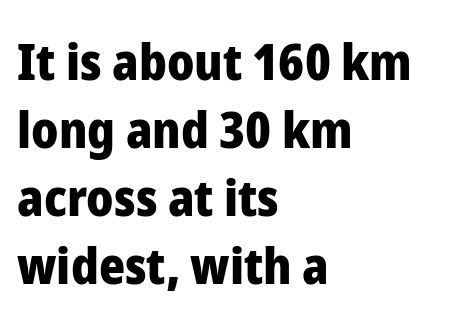
In CSS terms this would be text-align: left. How are the letters spaced? Ordinarily, with no added tracking. Here the designer chose a conventional face with non-uniform glyph widths. The text was rendered using a sans face with plain stroke endings. The letters are bold, with thick, heavy strokes.
